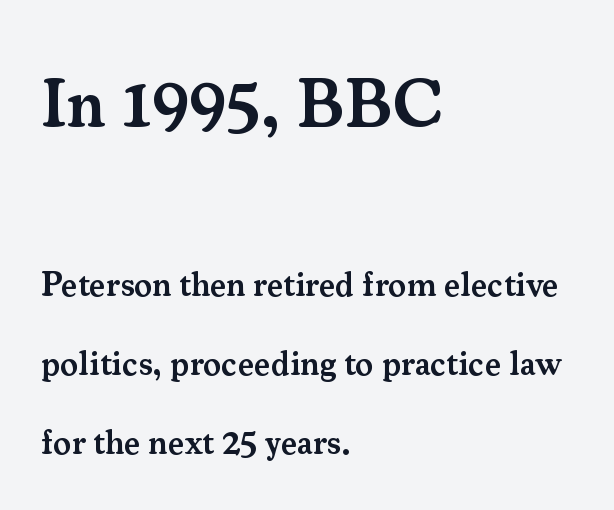
The image shows 68 px semibold serif type, upright; set left-aligned, loose line spacing (2.32x), normal letter spacing, not underlined; the first (top) block is 2.0x larger; medium stroke contrast and a small x-height.
